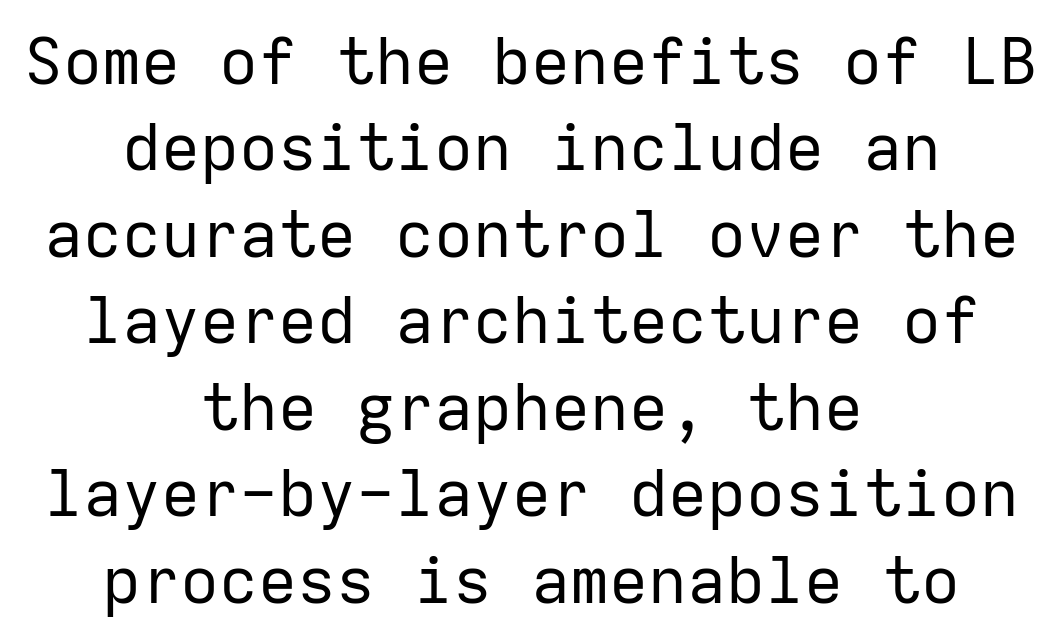
Q: Is the text bold? A: No.
Q: Is the text italic (slanted)? A: No, it is upright.
Q: Is the typeface a serif or a sans-serif typeface? A: Sans-serif.
Q: Is the text underlined? A: No.
Q: How is the paragraph aligned? A: Centered.
Q: Is the spacing between letters normal or unusually wide? A: Normal.
Q: Is the spacing between lines tight, normal or loose? A: Normal.
Q: Width (condensed, normal, or wide)? A: Normal.
Q: Stroke contrast? A: Low.
Q: x-height? A: Medium.
Q: Monospaced? A: Yes.
